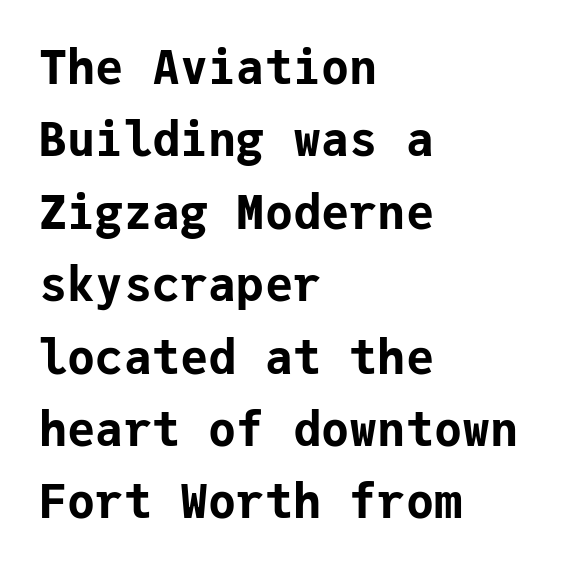
The image shows 47 px bold sans-serif type, upright, monospaced; set left-aligned, normal line spacing (1.54x), normal letter spacing, not underlined; low stroke contrast and a medium x-height.
